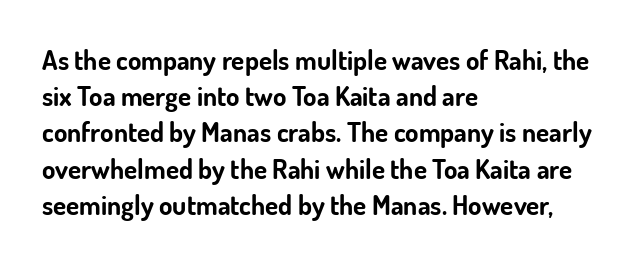
{"italic": "no", "bold": "yes", "underline": "no", "align": "left", "line_spacing": "normal", "line_spacing_ratio": 1.34, "letter_spacing": "normal", "letter_spacing_em": 0.0, "glyph_px": 27}
